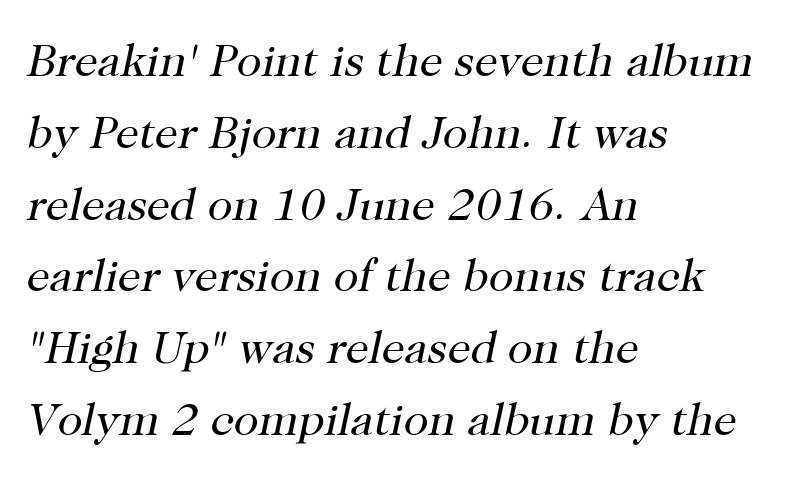
The image shows 46 px regular-weight serif type, italic (leaning right); set left-aligned, normal line spacing (1.56x), normal letter spacing, not underlined; high stroke contrast and a medium x-height.
